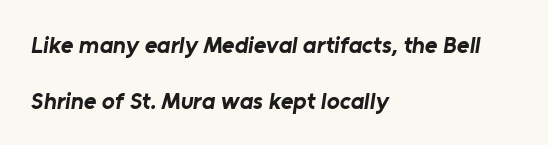
Q: Is the text bold? A: Yes.
Q: Is the text underlined? A: No.
Q: How is the paragraph aligned? A: Left-aligned.
Q: Is the spacing between letters normal or unusually wide? A: Normal.
Q: Is the spacing between lines tight, normal or loose? A: Loose.
